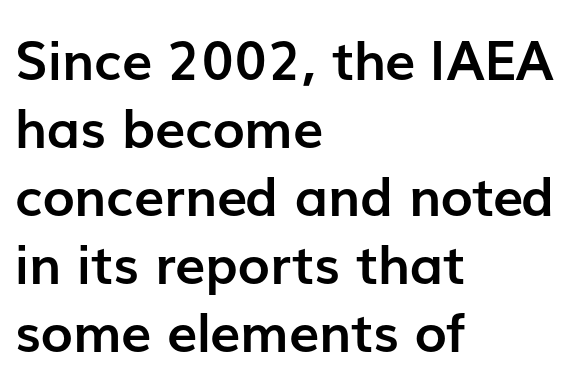
The image shows 54 px semibold sans-serif type, upright; set left-aligned, normal line spacing (1.26x), normal letter spacing, not underlined; low stroke contrast and a medium x-height.
